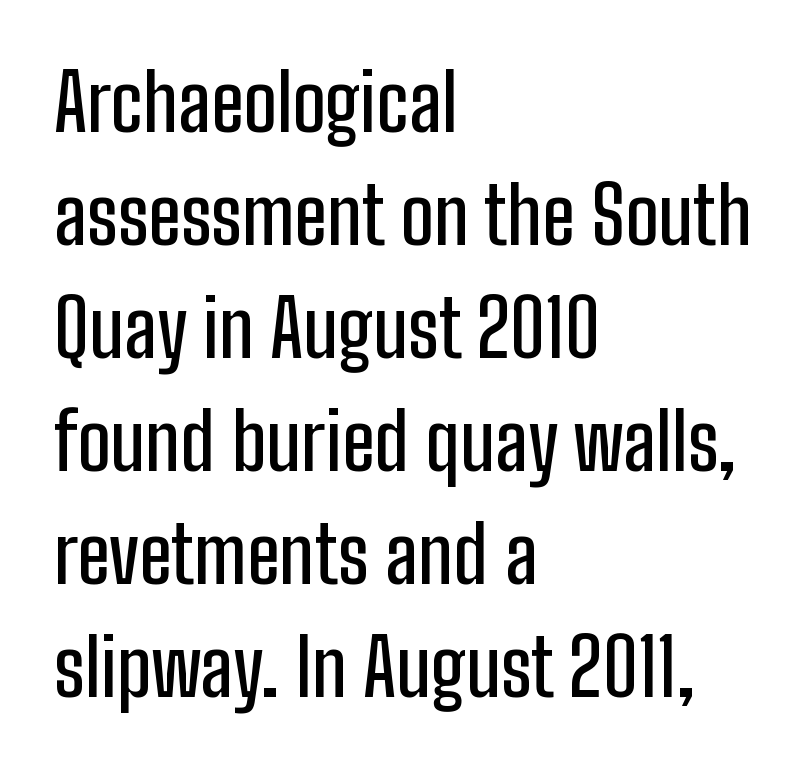
The image shows 79 px condensed sans-serif type, upright; set left-aligned, normal line spacing (1.43x), normal letter spacing, not underlined; low stroke contrast and a medium x-height.
